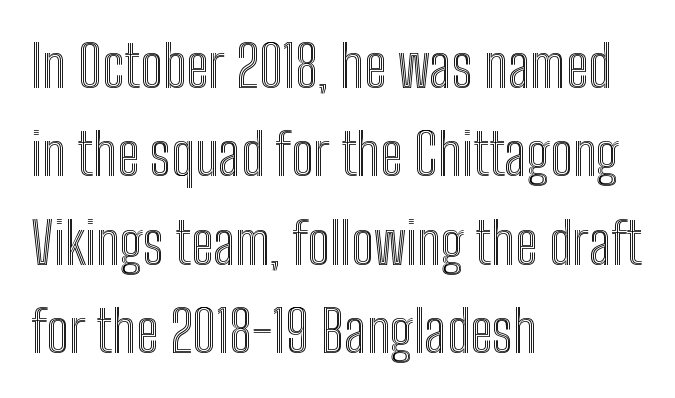
Is the block centered? No — it sits flush against the left margin. The gaps between neighbouring characters are ordinary and unremarkable. The face used here is proportionally spaced, like ordinary book or web type. Does the leading feel generous? No, just average. Glance below the letters and you will spot only blank space. Style check: upright.
